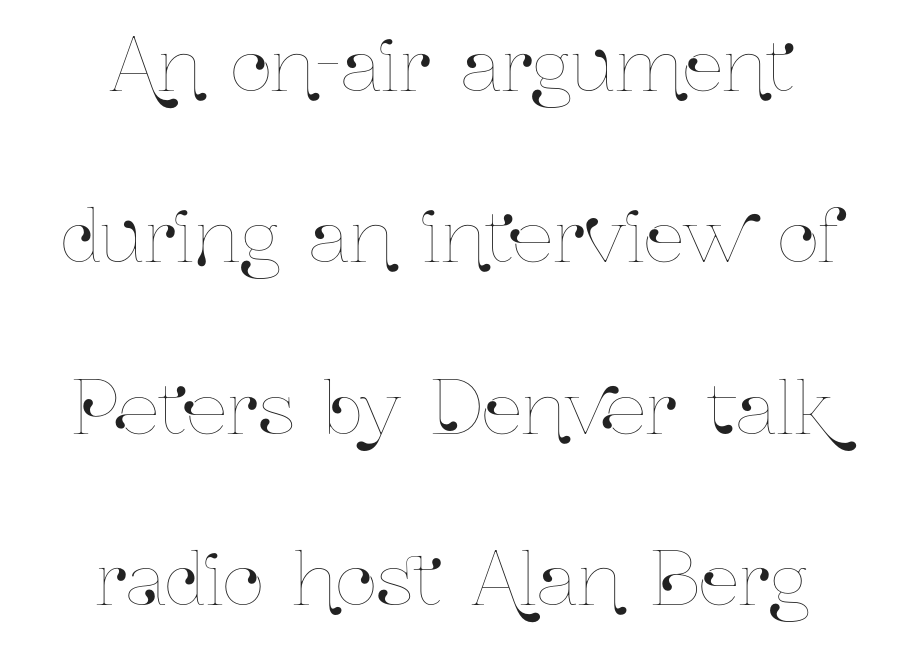
{"italic": "no", "width": "condensed", "stroke_contrast": "low", "x_height": "medium", "monospaced": "no", "underline": "no", "align": "center", "line_spacing": "loose", "line_spacing_ratio": 2.38, "letter_spacing": "normal", "letter_spacing_em": 0.0, "glyph_px": 72}
